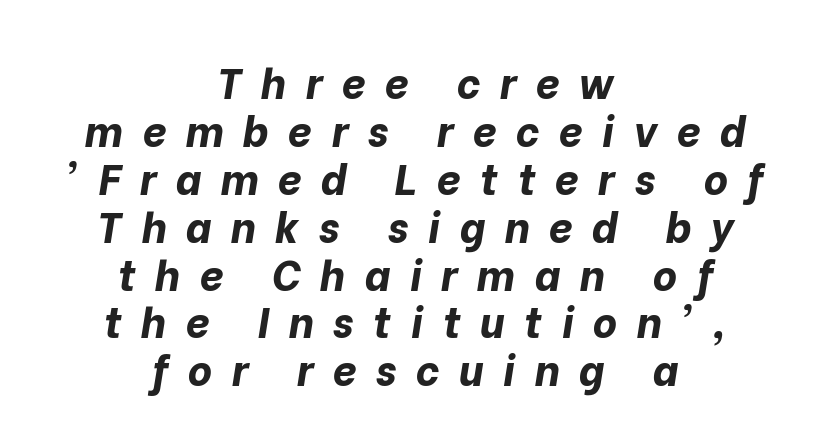
Q: Is the text bold? A: Yes.
Q: Is the text italic (slanted)? A: Yes, it leans right by about 10 degrees.
Q: Is the text underlined? A: No.
Q: How is the paragraph aligned? A: Centered.
Q: Is the spacing between letters normal or unusually wide? A: Unusually wide.
Q: Is the spacing between lines tight, normal or loose? A: Tight.
Q: Width (condensed, normal, or wide)? A: Normal.
Q: Stroke contrast? A: Low.
Q: x-height? A: Medium.
Q: Monospaced? A: No.
